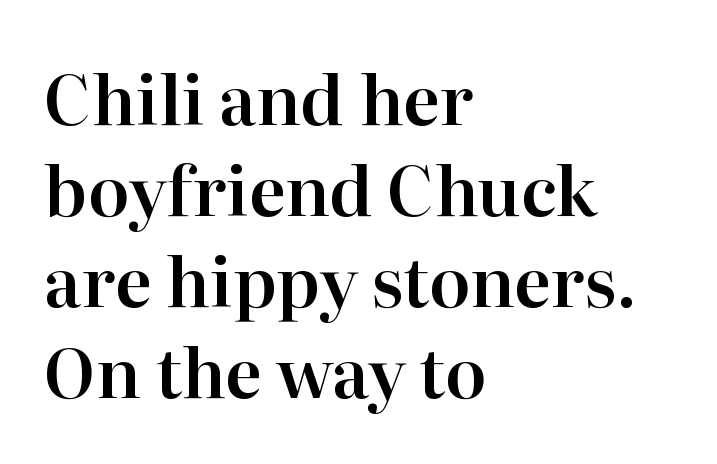
{"serif": "yes", "italic": "no", "width": "normal", "stroke_contrast": "high", "x_height": "medium", "monospaced": "no", "underline": "no", "align": "left", "line_spacing": "normal", "line_spacing_ratio": 1.34, "letter_spacing": "normal", "letter_spacing_em": 0.0, "glyph_px": 68}
